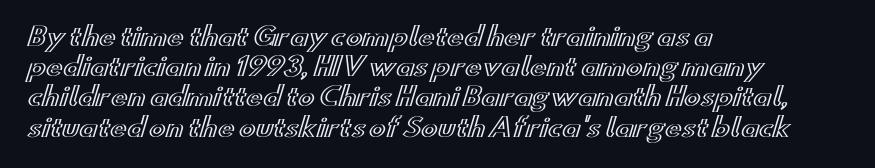
Standard letterfit; no display-style spreading of the glyphs. Does the copy run flush right? No — it runs flush left. Words float on clear page, feet unadorned.
